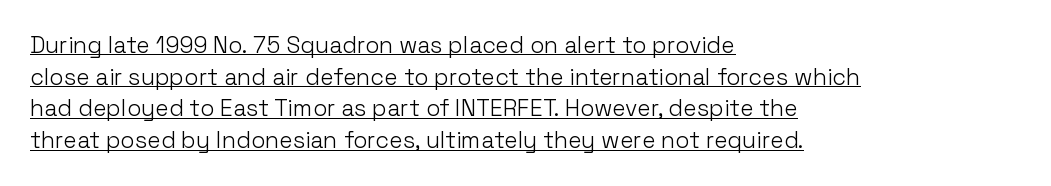
Q: Is the text bold? A: No.
Q: Is the text italic (slanted)? A: No, it is upright.
Q: Is the text underlined? A: Yes.
Q: How is the paragraph aligned? A: Left-aligned.
Q: Is the spacing between letters normal or unusually wide? A: Normal.
Q: Is the spacing between lines tight, normal or loose? A: Normal.
